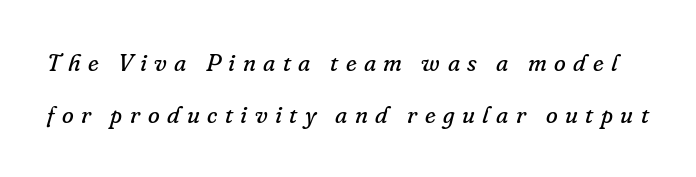
The strokes carry an ordinary text weight at most. Quick note: italic. Clear beneath every line of the passage. The tracking jumps out immediately: characters are airy and widely separated. One glance says open: line gaps are wider than usual.
